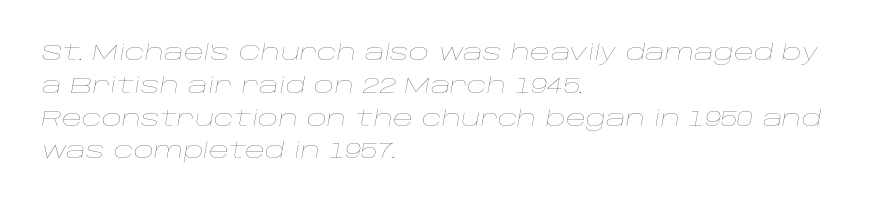
Is the stroke heavy? The answer is a plain regular-or-lighter. Words float on clear page, feet unadorned. Leading: standard. A typesetter would mark this as italic. The horizontal fit of the characters is conventional and even.
